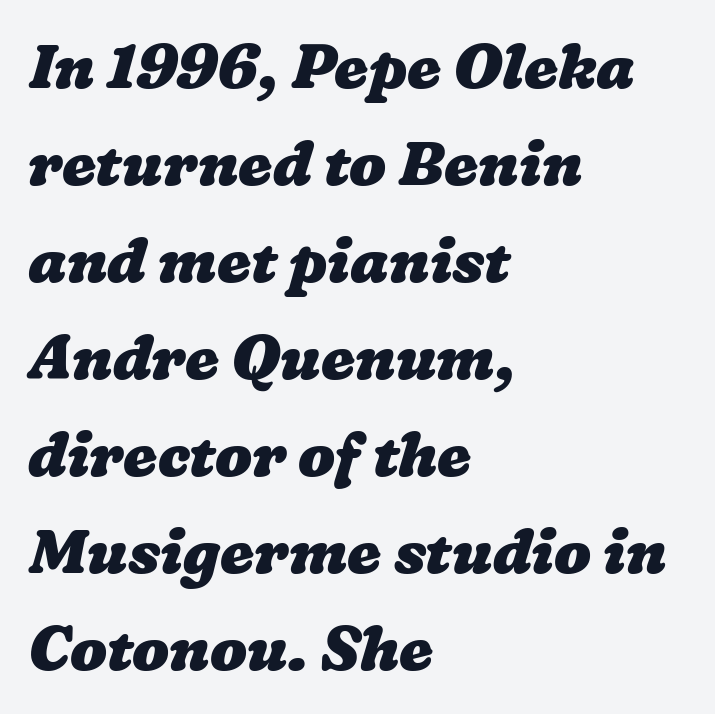
{"bold": "yes", "weight": "heavy", "width": "wide", "stroke_contrast": "low", "x_height": "medium", "monospaced": "no", "underline": "no", "align": "left", "line_spacing": "normal", "line_spacing_ratio": 1.59, "letter_spacing": "normal", "letter_spacing_em": 0.0, "glyph_px": 61}
